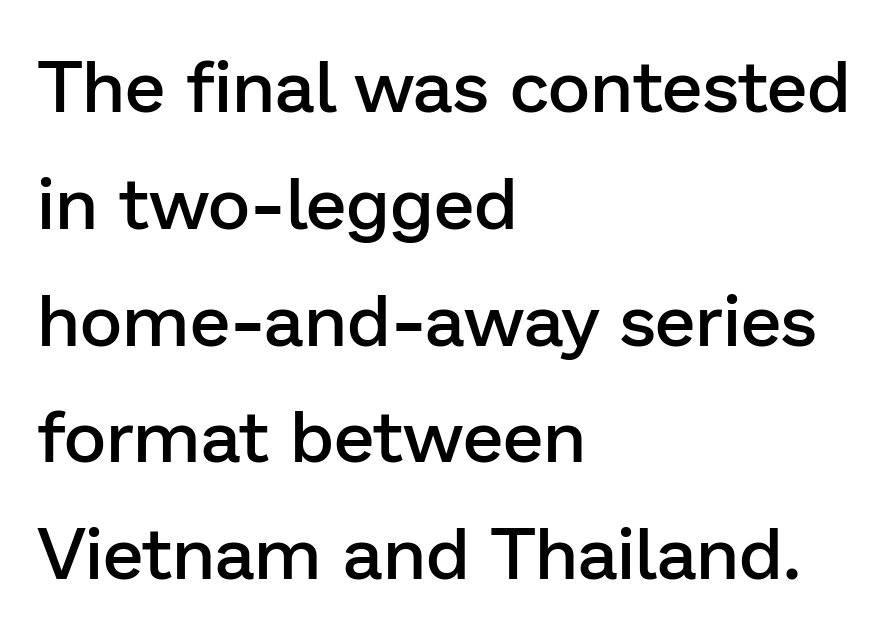
The image shows 73 px semibold sans-serif type, upright; set left-aligned, normal line spacing (1.6x), normal letter spacing, not underlined; low stroke contrast and a medium x-height.
